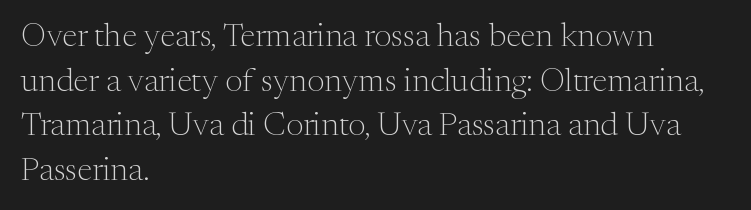
Looks like regular typesetting: each glyph gets only the width it needs. Bare-footed words on every line. The rag falls on the right side of this text block. This rendering leaves character spacing at its baseline value. Ink coverage per letter is moderate at most. Every stem runs plumb, perpendicular to the baseline.
